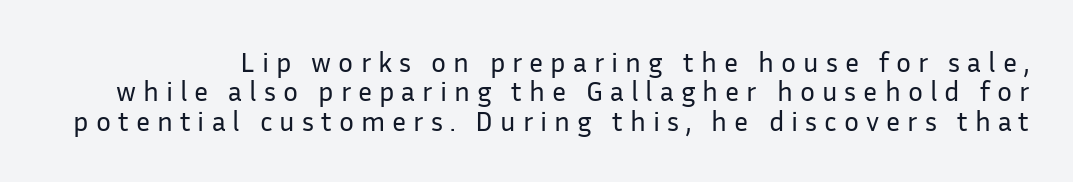
The image shows 28 px regular-weight sans-serif type, upright; set tight line spacing (1.05x), unusually wide letter spacing (+0.25 em), not underlined; low stroke contrast and a medium x-height.
